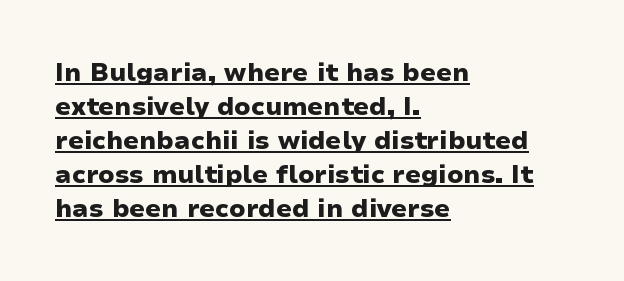
Q: Is the text bold? A: Yes.
Q: Is the text italic (slanted)? A: No, it is upright.
Q: Is the text underlined? A: Yes.
Q: How is the paragraph aligned? A: Left-aligned.
Q: Is the spacing between letters normal or unusually wide? A: Normal.
Q: Is the spacing between lines tight, normal or loose? A: Normal.
